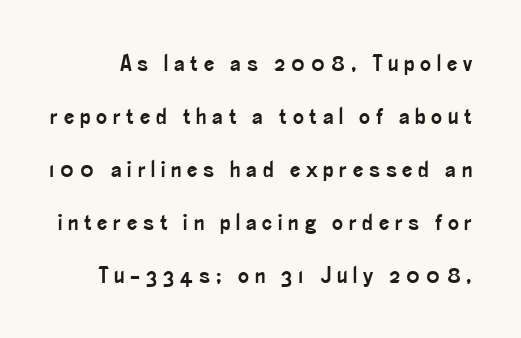
Airy leading. Type without underlining. When letters stand straight like this, we call the style roman or upright. Words appear elongated and porous because spacing is wide.
